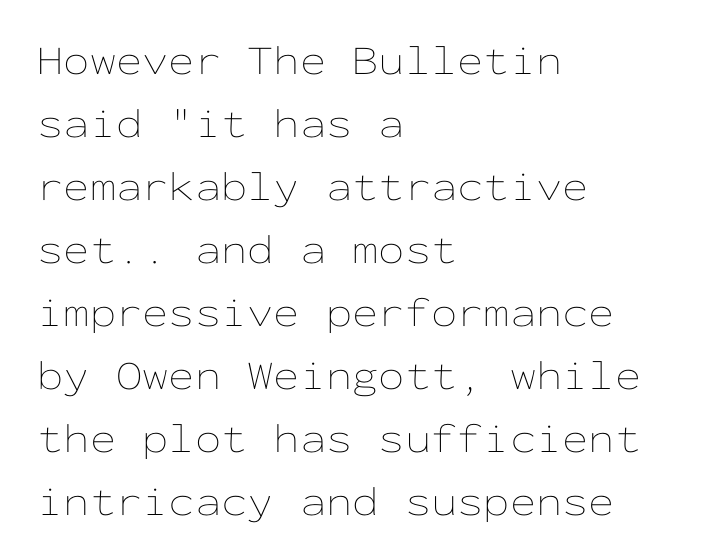
The image shows 42 px thin, wide type, upright, monospaced; set left-aligned, normal line spacing (1.5x), normal letter spacing, not underlined; low stroke contrast and a medium x-height.
